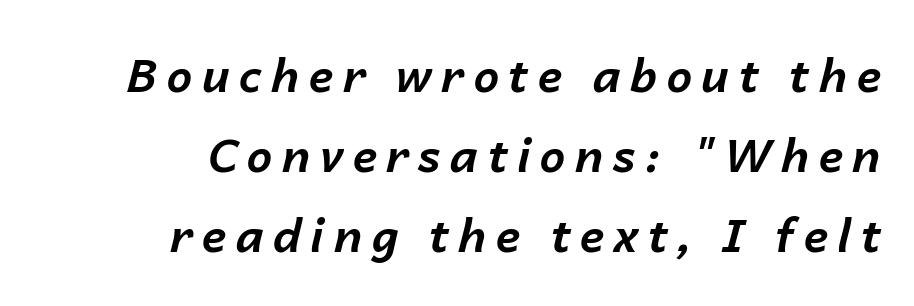
Q: Is the text bold? A: Yes.
Q: Is the text italic (slanted)? A: Yes, it leans right by about 14 degrees.
Q: Is the text underlined? A: No.
Q: How is the paragraph aligned? A: Right-aligned.
Q: Is the spacing between letters normal or unusually wide? A: Unusually wide.
Q: Width (condensed, normal, or wide)? A: Normal.
Q: Stroke contrast? A: Low.
Q: x-height? A: Medium.
Q: Monospaced? A: No.
